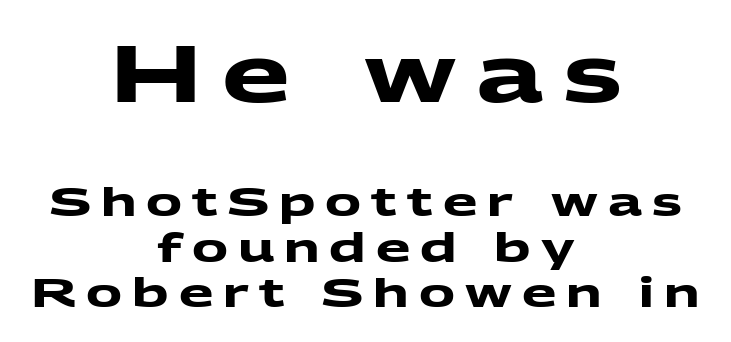
Q: Is the text bold? A: Yes.
Q: Is the typeface a serif or a sans-serif typeface? A: Sans-serif.
Q: Is the text underlined? A: No.
Q: How is the paragraph aligned? A: Centered.
Q: Is the spacing between letters normal or unusually wide? A: Unusually wide.
Q: Is the spacing between lines tight, normal or loose? A: Tight.
Q: Which block of text is set in a larger size, the first (top) or the second (bottom)? A: The first (top) one.
Q: Width (condensed, normal, or wide)? A: Wide.
Q: Stroke contrast? A: Medium.
Q: x-height? A: Medium.
Q: Monospaced? A: No.
